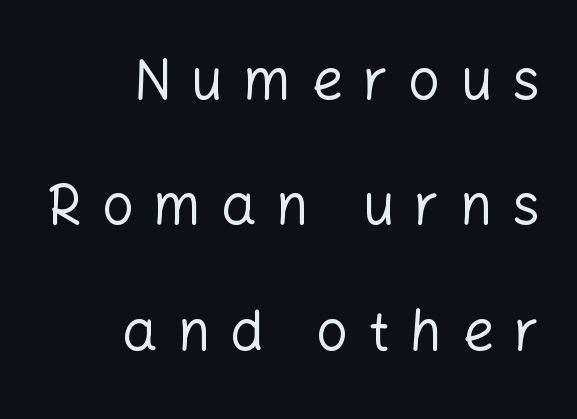
A great deal of white space separates one row of letters from the next. The gaps between neighbouring characters are conspicuously large. Is the stroke heavy? The answer is a plain regular-or-lighter. The paragraph has a hard right edge and a soft left edge.
